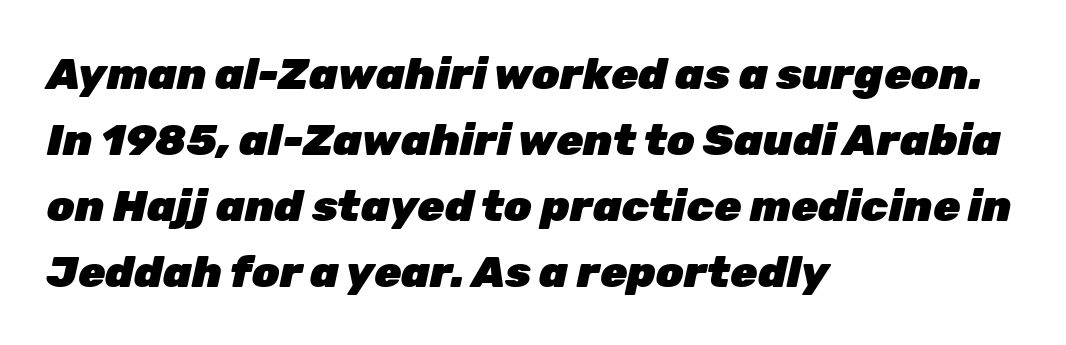
{"italic": "yes", "lean": "right", "slant_degrees": 12, "bold": "yes", "weight": "heavy", "width": "normal", "stroke_contrast": "low", "x_height": "medium", "monospaced": "no", "underline": "no", "align": "left", "line_spacing": "normal", "line_spacing_ratio": 1.5, "letter_spacing": "normal", "letter_spacing_em": 0.0, "glyph_px": 44}
